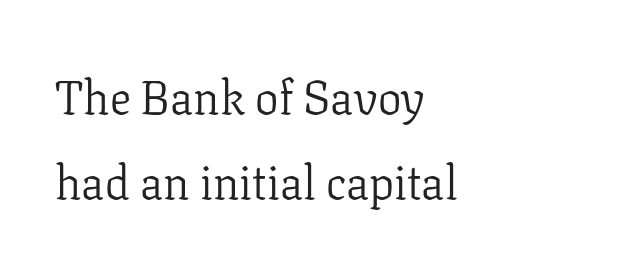
{"serif": "yes", "italic": "no", "bold": "no", "weight": "light", "width": "normal", "stroke_contrast": "low", "x_height": "medium", "monospaced": "no", "underline": "no", "align": "left", "line_spacing_ratio": 1.8, "letter_spacing": "normal", "letter_spacing_em": 0.0, "glyph_px": 47}
